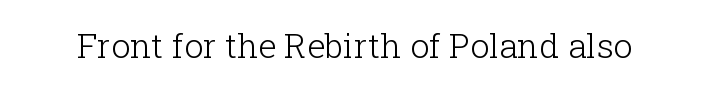
The image shows 34 px light serif type, upright; set normal letter spacing, not underlined; low stroke contrast and a medium x-height.
